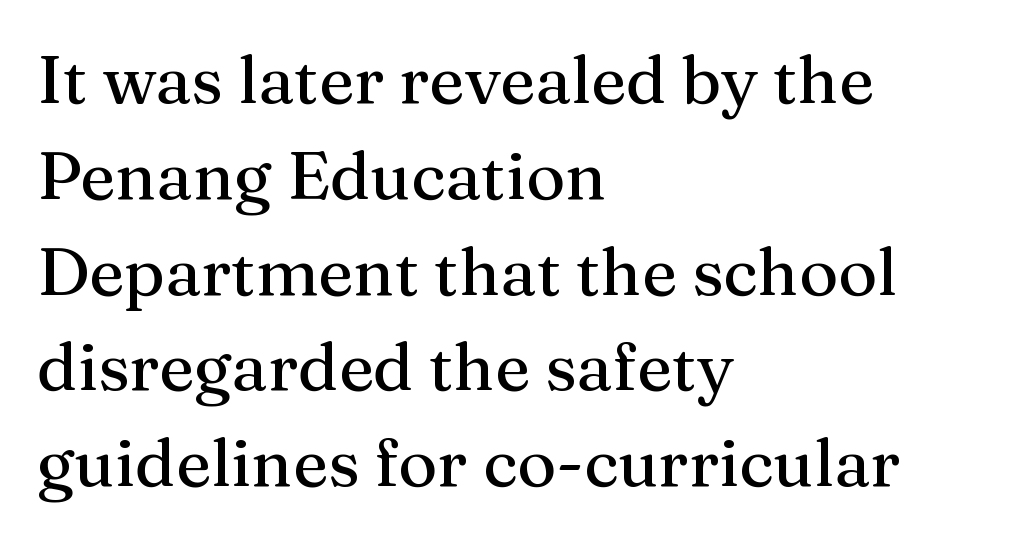
{"serif": "yes", "italic": "no", "width": "normal", "stroke_contrast": "medium", "x_height": "medium", "monospaced": "no", "underline": "no", "align": "left", "line_spacing": "normal", "line_spacing_ratio": 1.43, "letter_spacing": "normal", "letter_spacing_em": 0.0, "glyph_px": 67}
